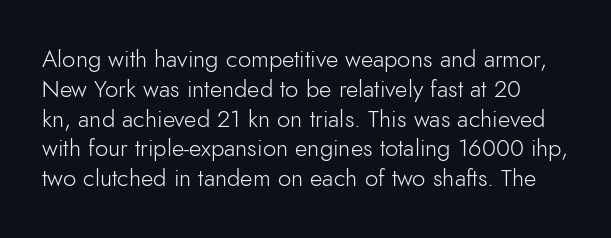
{"italic": "no", "bold": "no", "underline": "no", "line_spacing_ratio": 1.24, "letter_spacing": "normal", "letter_spacing_em": 0.0, "glyph_px": 24}
